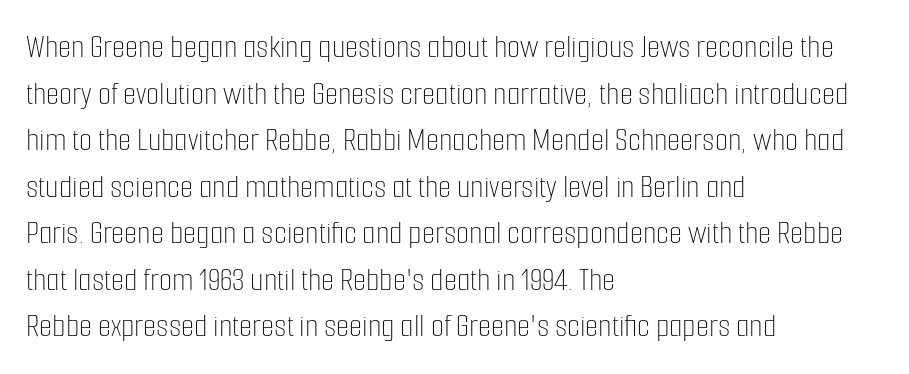
Q: Is the text bold? A: No.
Q: Is the text italic (slanted)? A: No, it is upright.
Q: Is the text underlined? A: No.
Q: How is the paragraph aligned? A: Left-aligned.
Q: Is the spacing between letters normal or unusually wide? A: Normal.
Q: Is the spacing between lines tight, normal or loose? A: Normal.
Q: Width (condensed, normal, or wide)? A: Condensed.
Q: Stroke contrast? A: Low.
Q: x-height? A: Medium.
Q: Monospaced? A: No.
